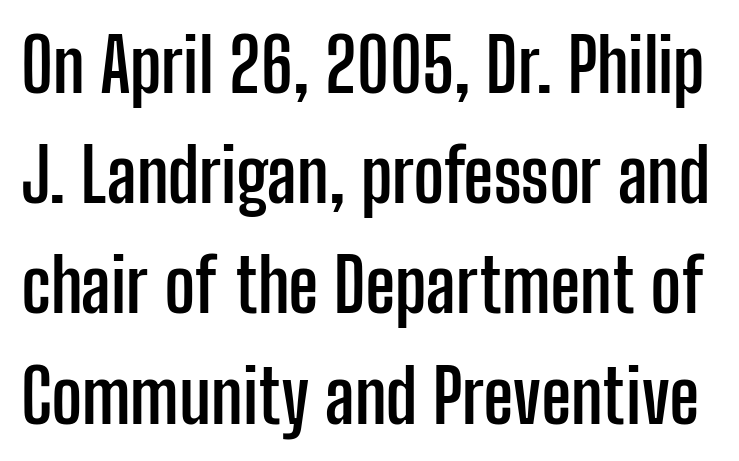
{"serif": "no", "italic": "no", "bold": "yes", "weight": "semibold", "width": "condensed", "stroke_contrast": "low", "x_height": "medium", "monospaced": "no", "underline": "no", "line_spacing": "normal", "line_spacing_ratio": 1.51, "letter_spacing": "normal", "letter_spacing_em": 0.0, "glyph_px": 73}
